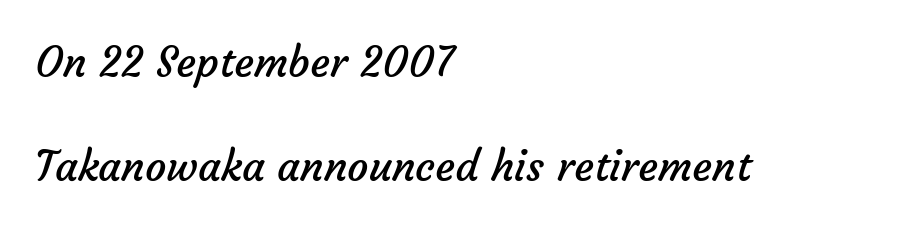
{"serif": "no", "bold": "no", "weight": "regular", "width": "normal", "stroke_contrast": "low", "x_height": "medium", "monospaced": "no", "underline": "no", "align": "left", "line_spacing": "loose", "line_spacing_ratio": 2.47, "letter_spacing": "normal", "letter_spacing_em": 0.0, "glyph_px": 42}
